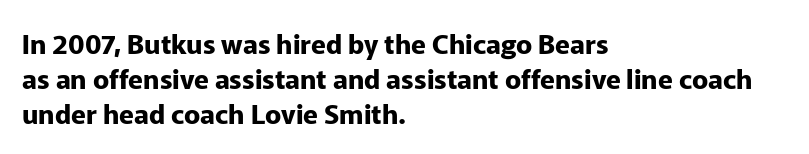
{"italic": "no", "bold": "yes", "underline": "no", "align": "left", "line_spacing": "normal", "line_spacing_ratio": 1.29, "letter_spacing": "normal", "letter_spacing_em": 0.0, "glyph_px": 27}
